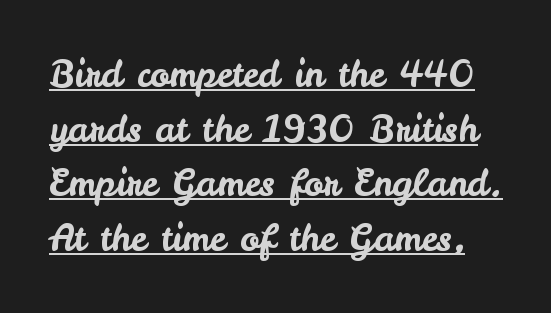
The image shows 36 px sans-serif type; set normal line spacing (1.52x), normal letter spacing, underlined; low stroke contrast and a small x-height.
